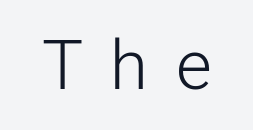
Q: Is the text bold? A: No.
Q: Is the text italic (slanted)? A: No, it is upright.
Q: Is the typeface a serif or a sans-serif typeface? A: Sans-serif.
Q: Is the text underlined? A: No.
Q: Is the spacing between letters normal or unusually wide? A: Unusually wide.
Q: Width (condensed, normal, or wide)? A: Normal.
Q: Stroke contrast? A: Low.
Q: x-height? A: Medium.
Q: Monospaced? A: No.
